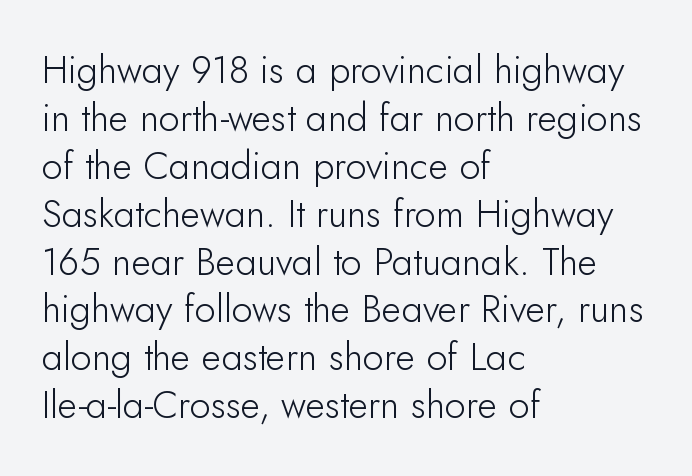
The image shows 38 px light sans-serif type, upright; set left-aligned, normal line spacing (1.26x), normal letter spacing, not underlined; low stroke contrast and a small x-height.
